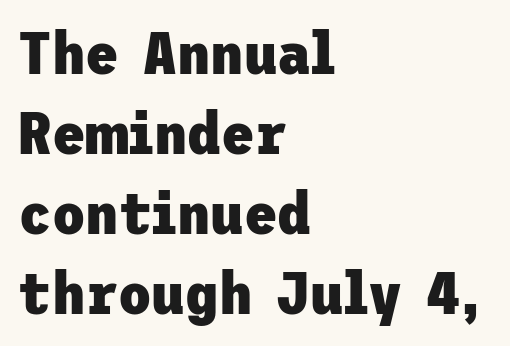
Q: Is the text bold? A: Yes.
Q: Is the text italic (slanted)? A: No, it is upright.
Q: Is the typeface a serif or a sans-serif typeface? A: Sans-serif.
Q: Is the text underlined? A: No.
Q: How is the paragraph aligned? A: Left-aligned.
Q: Is the spacing between letters normal or unusually wide? A: Normal.
Q: Is the spacing between lines tight, normal or loose? A: Normal.
Q: Width (condensed, normal, or wide)? A: Normal.
Q: Stroke contrast? A: Low.
Q: x-height? A: Medium.
